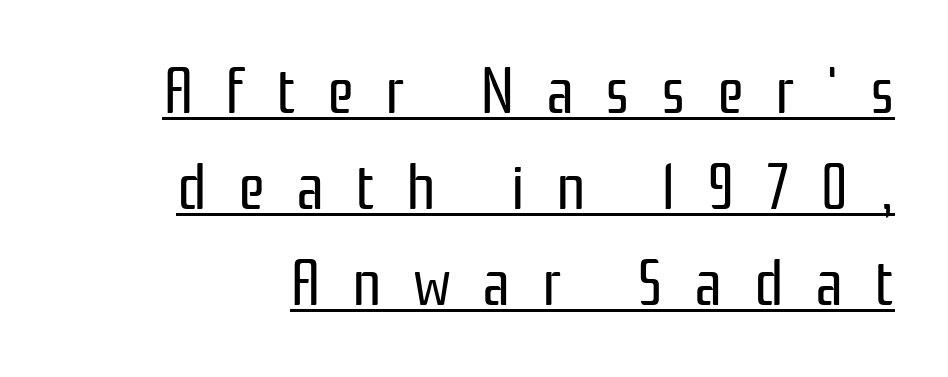
The image shows 65 px regular-weight, condensed sans-serif type, upright; set normal line spacing (1.48x), unusually wide letter spacing (+0.48 em), underlined; low stroke contrast and a medium x-height.
